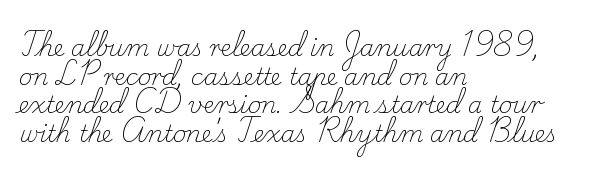
Q: Is the text bold? A: No.
Q: Is the text italic (slanted)? A: Yes.
Q: Is the text underlined? A: No.
Q: How is the paragraph aligned? A: Left-aligned.
Q: Is the spacing between letters normal or unusually wide? A: Normal.
